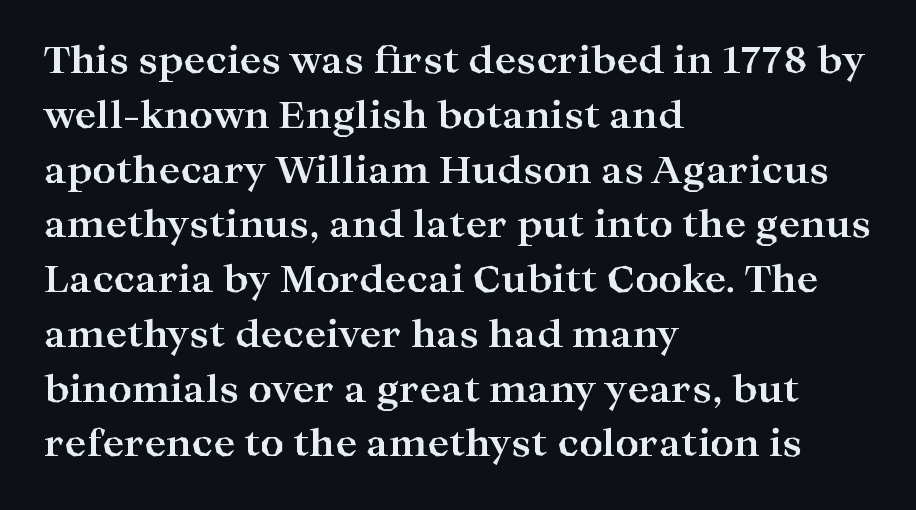
The image shows 37 px bold, wide serif type, upright; set left-aligned, normal line spacing (1.48x), normal letter spacing, not underlined; high stroke contrast and a medium x-height.
